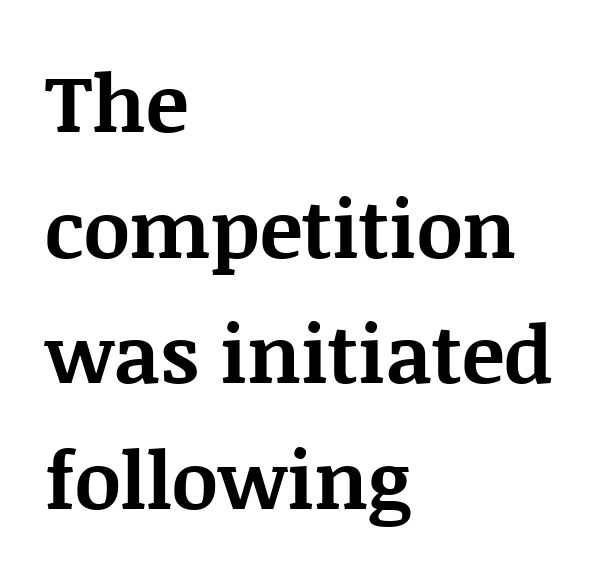
Q: Is the text bold? A: Yes.
Q: Is the text italic (slanted)? A: No, it is upright.
Q: Is the typeface a serif or a sans-serif typeface? A: Serif.
Q: Is the text underlined? A: No.
Q: How is the paragraph aligned? A: Left-aligned.
Q: Is the spacing between letters normal or unusually wide? A: Normal.
Q: Is the spacing between lines tight, normal or loose? A: Normal.
Q: Width (condensed, normal, or wide)? A: Normal.
Q: Stroke contrast? A: Medium.
Q: x-height? A: Large.
Q: Monospaced? A: No.
